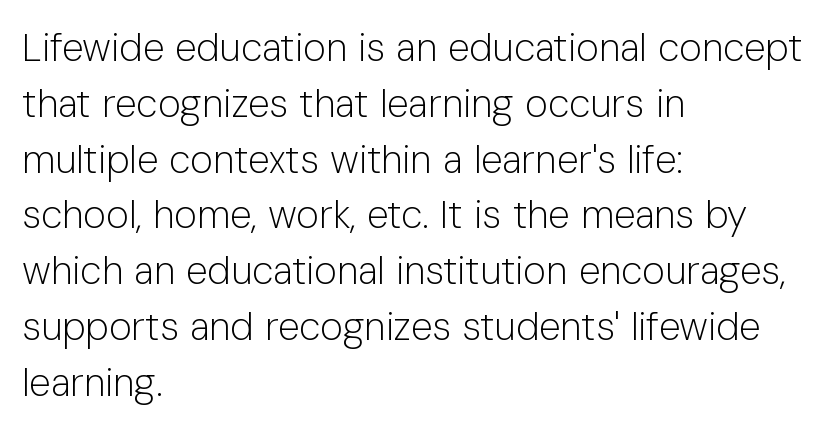
Q: Is the text bold? A: No.
Q: Is the text italic (slanted)? A: No, it is upright.
Q: Is the typeface a serif or a sans-serif typeface? A: Sans-serif.
Q: Is the text underlined? A: No.
Q: How is the paragraph aligned? A: Left-aligned.
Q: Is the spacing between letters normal or unusually wide? A: Normal.
Q: Is the spacing between lines tight, normal or loose? A: Normal.
Q: Width (condensed, normal, or wide)? A: Normal.
Q: Stroke contrast? A: Low.
Q: x-height? A: Medium.
Q: Monospaced? A: No.
